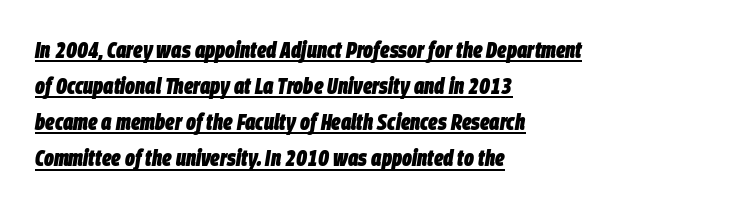
The passage is arranged the way most books set body copy — flush left. Underlined type. Baseline-to-baseline distance is the conventional proportion of letter height. This sample uses plain, unmodified letter spacing.
